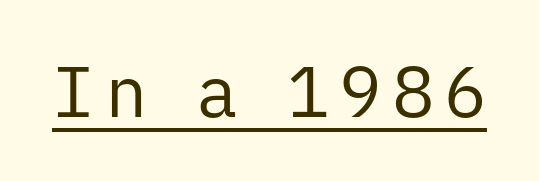
{"serif": "no", "italic": "no", "bold": "no", "weight": "regular", "width": "normal", "stroke_contrast": "low", "x_height": "medium", "monospaced": "yes", "underline": "yes", "glyph_px": 71}
